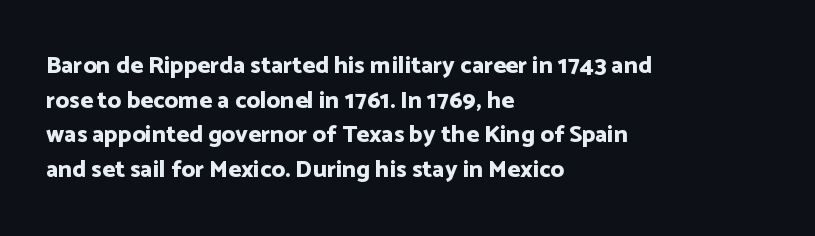
The image shows 24 px bold type, upright; set left-aligned, normal line spacing (1.44x), normal letter spacing, not underlined.
